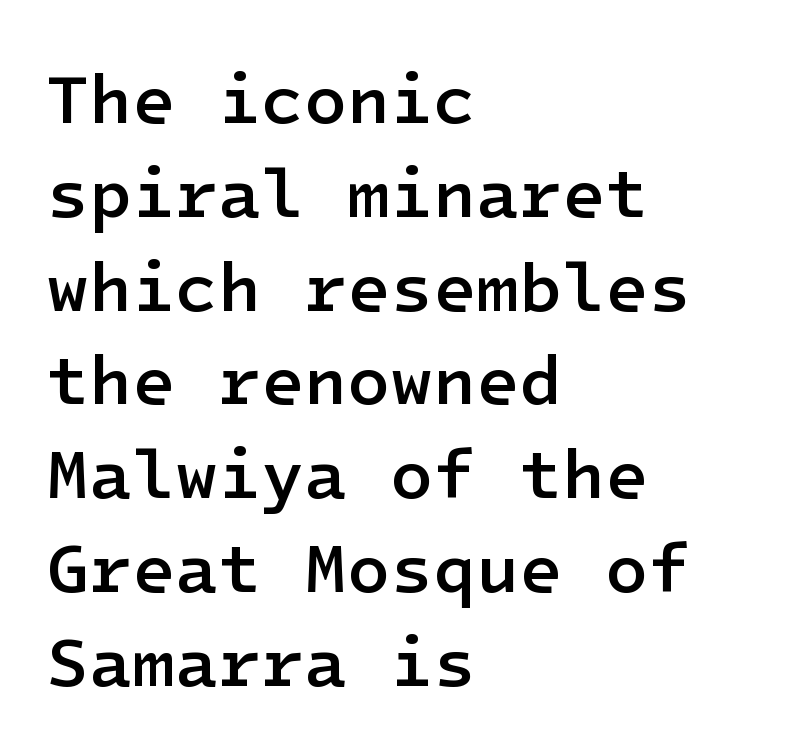
The image shows 70 px semibold sans-serif type, upright; set left-aligned, normal line spacing (1.34x), normal letter spacing, not underlined; low stroke contrast and a medium x-height.
